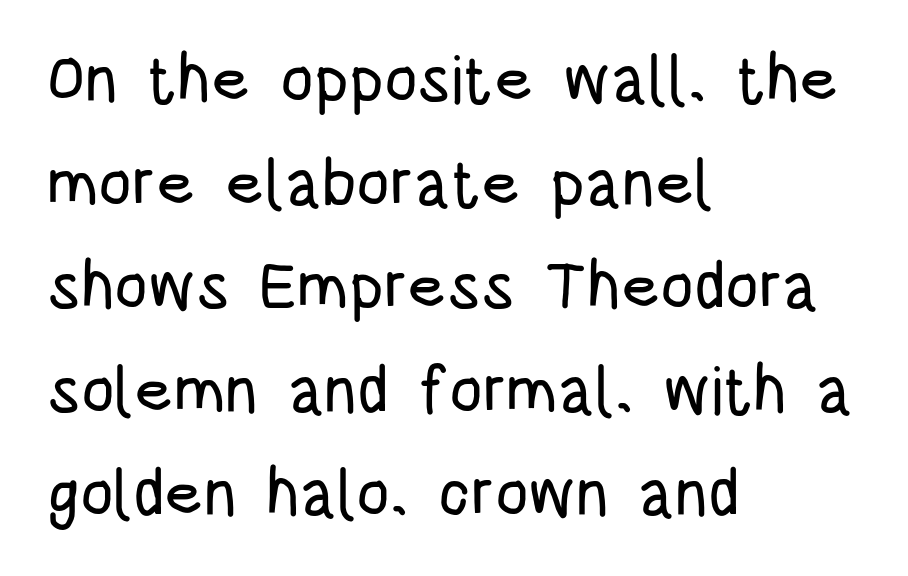
{"serif": "no", "italic": "no", "width": "condensed", "stroke_contrast": "low", "x_height": "large", "monospaced": "no", "underline": "no", "align": "left", "line_spacing": "normal", "line_spacing_ratio": 1.57, "letter_spacing": "normal", "letter_spacing_em": 0.0, "glyph_px": 66}
